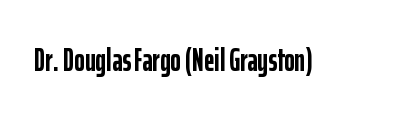
Is the letter spacing exaggerated? No — it looks like the ordinary default. The characters display no serif detailing; their extremities are plain. The space beneath each line is pristine and unruled. Think of a printed novel: that variable character pitch is what you see here.
